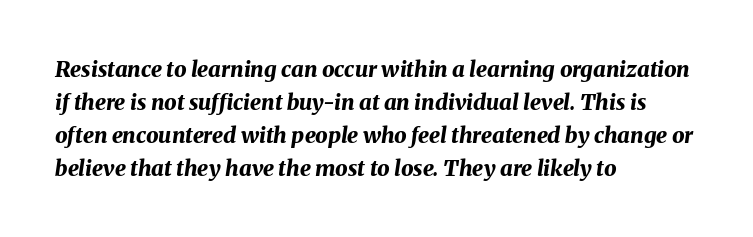
The image shows 22 px bold type, italic (leaning right); set left-aligned, normal line spacing (1.5x), normal letter spacing, not underlined.
